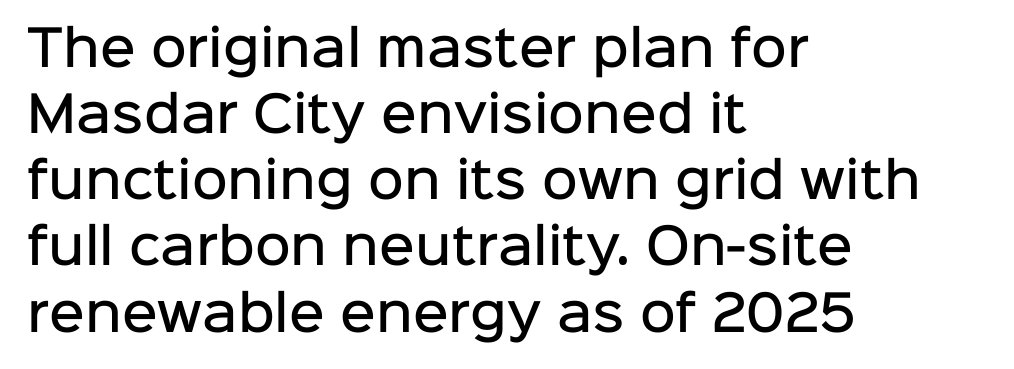
There is no visible air inserted between adjacent glyphs. Characters remain perfectly vertical along every line. The compositor pushed each line to the left boundary. A bare baseline throughout the passage. Font category for this specimen: sans-serif. This sample has the flowing, uneven cadence of proportional lettering.
